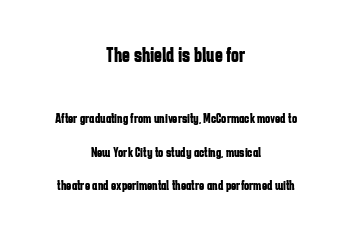
{"italic": "no", "bold": "yes", "underline": "no", "align": "center", "line_spacing": "loose", "line_spacing_ratio": 2.4, "letter_spacing": "normal", "letter_spacing_em": 0.0, "larger_block": "first", "size_ratio": 1.5, "glyph_px": 21}
